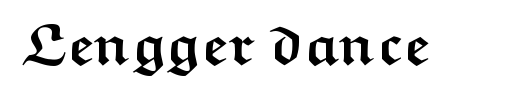
Q: Is the text bold? A: Yes.
Q: Is the text italic (slanted)? A: No, it is upright.
Q: Is the typeface a serif or a sans-serif typeface? A: Sans-serif.
Q: Is the text underlined? A: No.
Q: Is the spacing between letters normal or unusually wide? A: Normal.
Q: Width (condensed, normal, or wide)? A: Wide.
Q: Stroke contrast? A: Medium.
Q: x-height? A: Medium.
Q: Monospaced? A: No.
